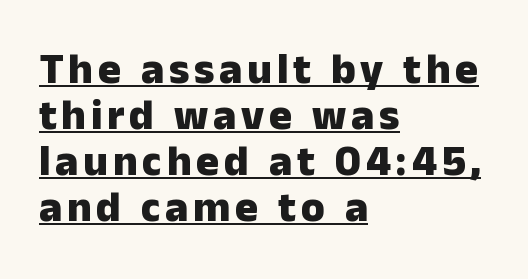
{"serif": "no", "italic": "no", "bold": "yes", "weight": "heavy", "width": "normal", "stroke_contrast": "low", "x_height": "medium", "monospaced": "no", "underline": "yes", "align": "left", "line_spacing": "tight", "line_spacing_ratio": 1.07, "glyph_px": 43}
